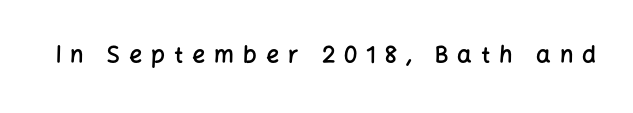
The image shows 23 px text type, upright; set unusually wide letter spacing (+0.39 em), not underlined.
